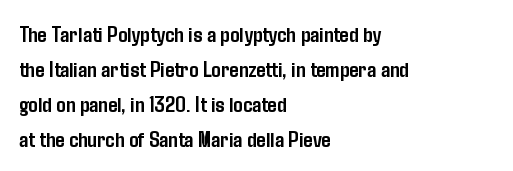
The image shows 23 px bold type, upright; set left-aligned, normal line spacing (1.52x), normal letter spacing, not underlined.
